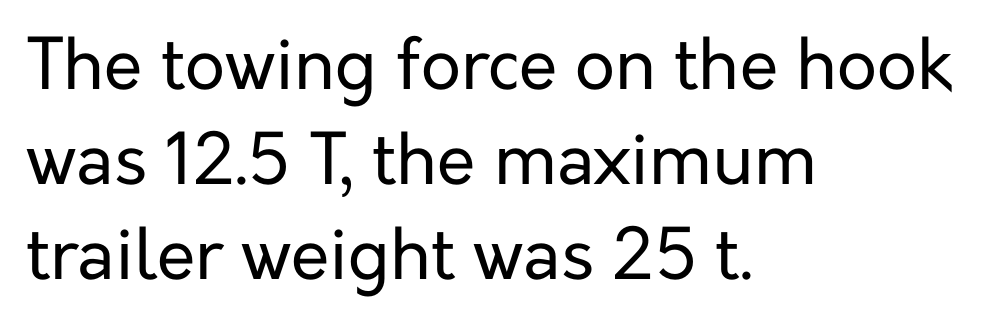
This rendering features lettering with no underline. Vertical stems look standard width or narrower in stroke. Characters remain perfectly vertical along every line. Is the block centered? No — it sits flush against the left margin. Reading down the column, the eye jumps a familiar distance to each next line.
